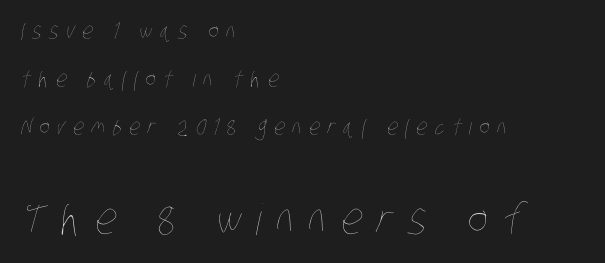
Q: Is the text bold? A: No.
Q: Is the text underlined? A: No.
Q: How is the paragraph aligned? A: Left-aligned.
Q: Is the spacing between letters normal or unusually wide? A: Unusually wide.
Q: Is the spacing between lines tight, normal or loose? A: Loose.
Q: Which block of text is set in a larger size, the first (top) or the second (bottom)? A: The second (bottom) one.
Q: Width (condensed, normal, or wide)? A: Condensed.
Q: Stroke contrast? A: Low.
Q: x-height? A: Large.
Q: Monospaced? A: No.
